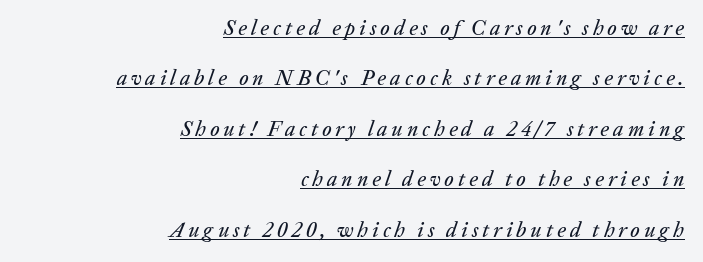
{"italic": "yes", "lean": "right", "slant_degrees": 20, "underline": "yes", "align": "right", "line_spacing": "loose", "line_spacing_ratio": 2.4, "glyph_px": 21}
